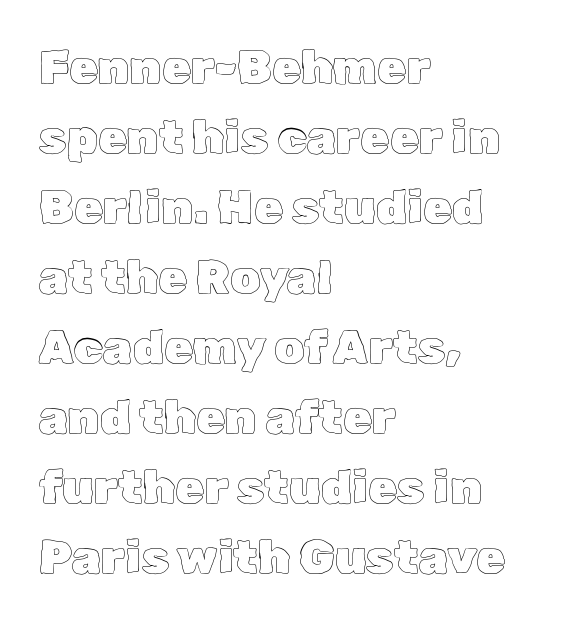
Q: Is the text italic (slanted)? A: No, it is upright.
Q: Is the text underlined? A: No.
Q: How is the paragraph aligned? A: Left-aligned.
Q: Is the spacing between letters normal or unusually wide? A: Normal.
Q: Is the spacing between lines tight, normal or loose? A: Normal.
Q: Width (condensed, normal, or wide)? A: Normal.
Q: x-height? A: Medium.
Q: Monospaced? A: No.
